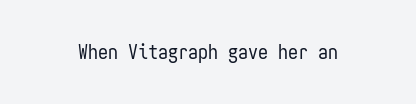
{"italic": "no", "bold": "no", "underline": "no", "letter_spacing": "normal", "letter_spacing_em": 0.0, "glyph_px": 20}
